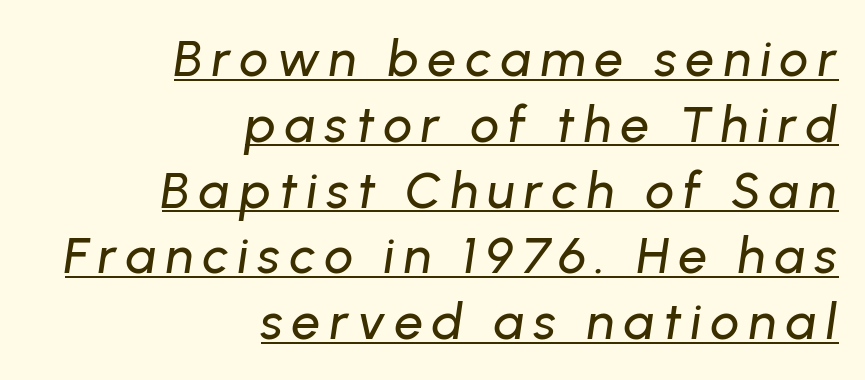
Summary of vertical rhythm: regular, with standard interline spacing. The face used here has a pronounced slope to its letters. Do the characters align in a grid? No, the font is proportional. Compared with a flush-left layout, this one pins lines to the opposite, right side. A typographer would call this underscored text.
